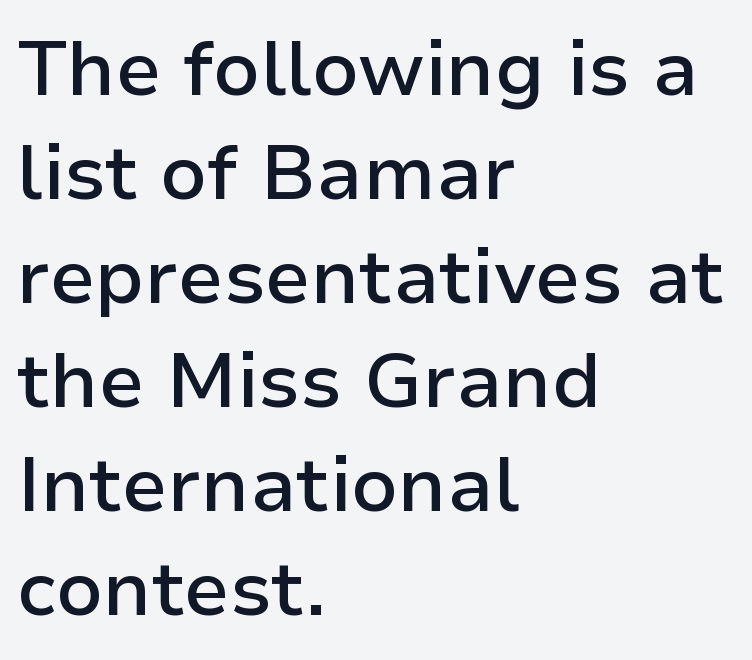
Q: Is the text bold? A: Semi-bold.
Q: Is the text italic (slanted)? A: No, it is upright.
Q: Is the typeface a serif or a sans-serif typeface? A: Sans-serif.
Q: Is the text underlined? A: No.
Q: How is the paragraph aligned? A: Left-aligned.
Q: Is the spacing between letters normal or unusually wide? A: Normal.
Q: Is the spacing between lines tight, normal or loose? A: Normal.
Q: Width (condensed, normal, or wide)? A: Normal.
Q: Stroke contrast? A: Low.
Q: x-height? A: Medium.
Q: Monospaced? A: No.
